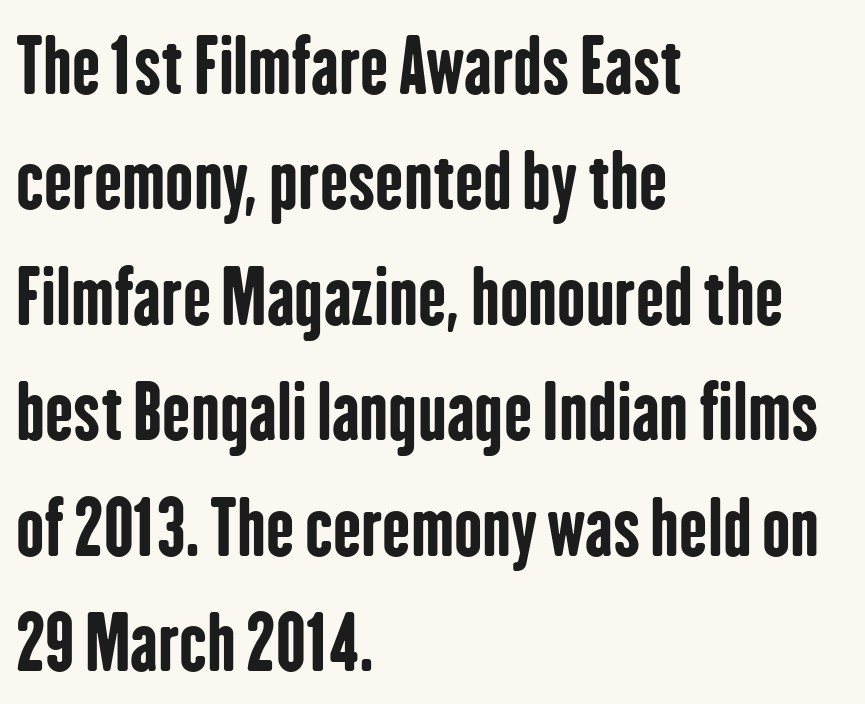
Grotesque or geometric, the face here clearly has no serifs. Line starts are locked; line ends wander. Check under the words: just untouched page. Spacing between characters is what you'd get straight out of the box.
